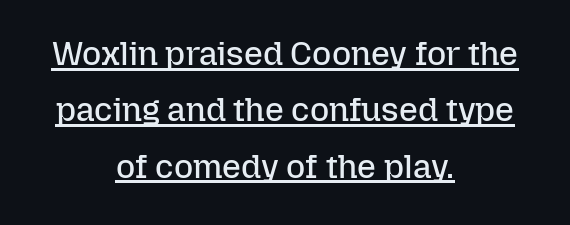
Think of a printed novel: that variable character pitch is what you see here. This rendering uses center alignment, leaving both contours irregular but symmetric. This rendering features underlined lettering. Weight: regular or lighter. The rendering keeps characters at their native spacing. Posture: upright roman.
